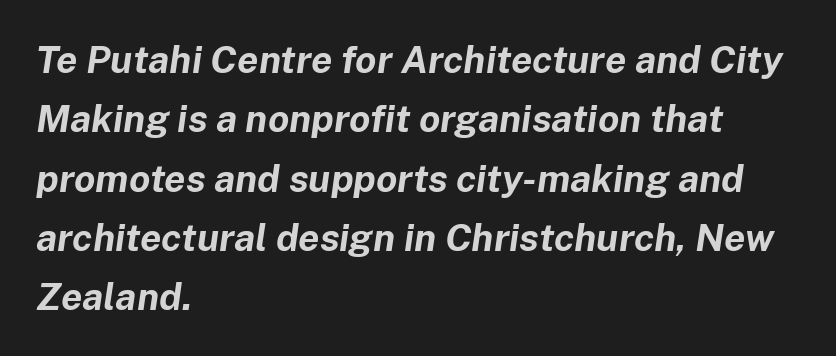
The image shows 38 px bold type, italic (leaning right); set left-aligned, normal line spacing (1.56x), normal letter spacing, not underlined; low stroke contrast and a medium x-height.
